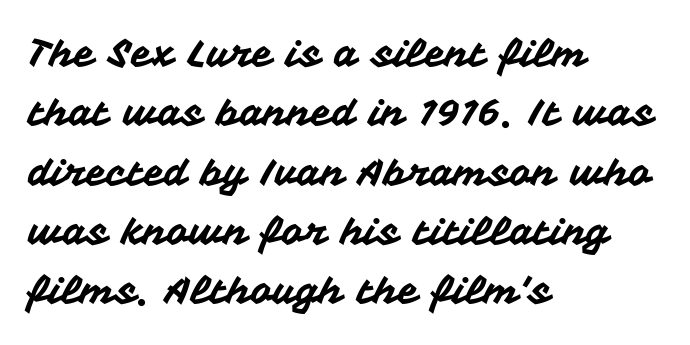
Q: Is the text italic (slanted)? A: Yes.
Q: Is the typeface a serif or a sans-serif typeface? A: Sans-serif.
Q: Is the text underlined? A: No.
Q: How is the paragraph aligned? A: Left-aligned.
Q: Is the spacing between letters normal or unusually wide? A: Normal.
Q: Is the spacing between lines tight, normal or loose? A: Normal.
Q: Width (condensed, normal, or wide)? A: Normal.
Q: Stroke contrast? A: Medium.
Q: x-height? A: Medium.
Q: Monospaced? A: No.
